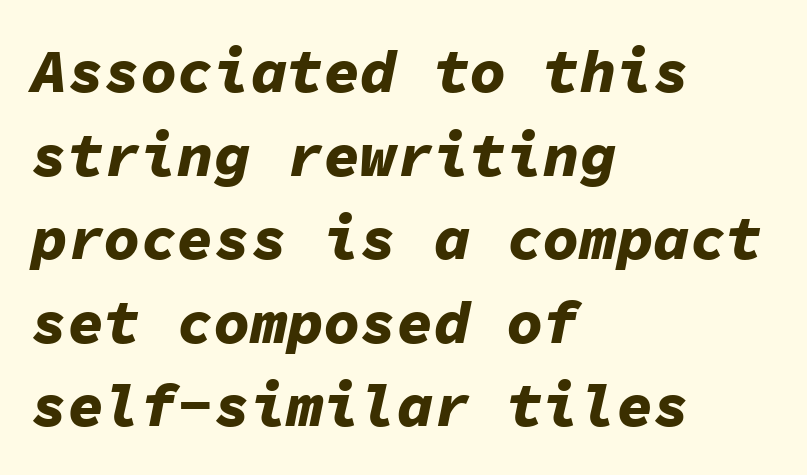
The strip under each line holds only bare page. Heavy-handed strokes throughout: this text is bold. Regarding leading, the lines here are spaced in the standard way. Caption: standard tracking, unaltered. Do the characters align in a grid? Yes, the font is monospaced.
